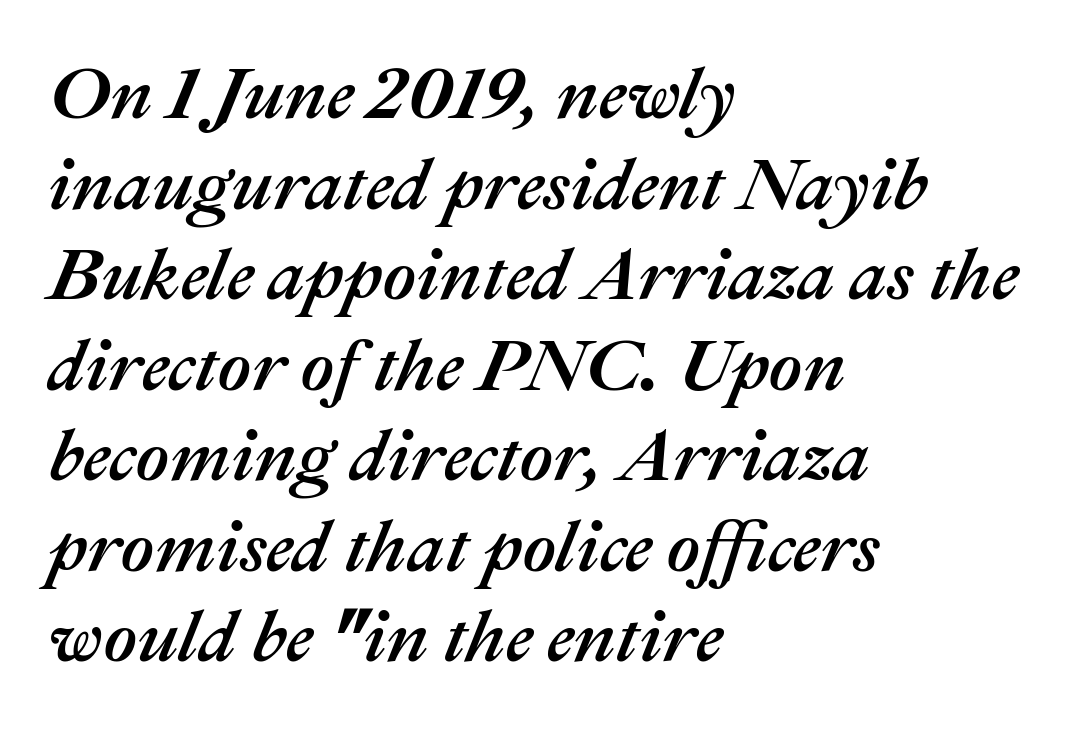
Looks like regular typesetting: each glyph gets only the width it needs. Type without underlining. Leftover space on each line is placed entirely after the last word. This rendering leaves character spacing at its baseline value.
